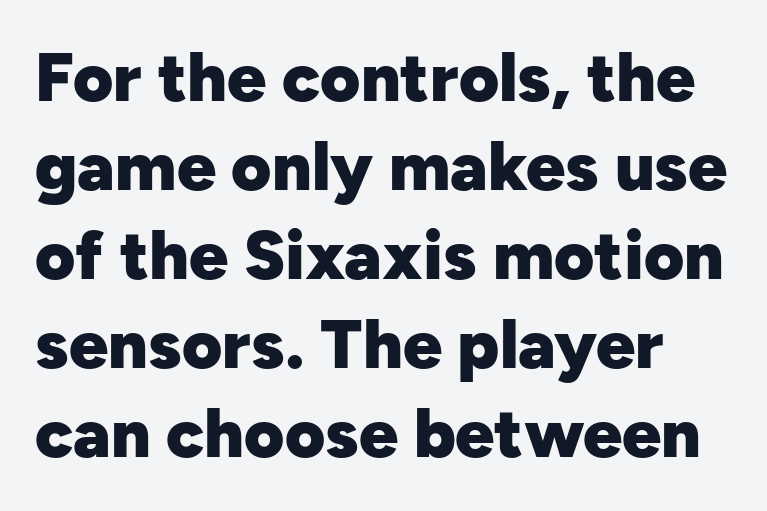
Only glyphs here, with clear space below each row. Regarding serifs, this sample does without them. Pretty heavy lettering here — definitely bold. The block of text has a typical density, with ordinary space between rows.
